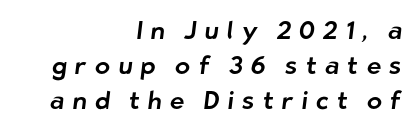
Leftover space on each line is placed entirely before the opening word. Words float on clear page, feet unadorned. Each new line begins a customary step beneath the previous one. Caption: expanded tracking, letters set apart.
